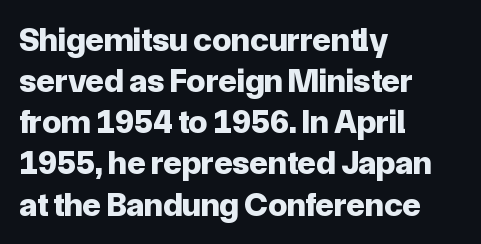
Q: Is the text bold? A: Yes.
Q: Is the text italic (slanted)? A: No, it is upright.
Q: Is the typeface a serif or a sans-serif typeface? A: Sans-serif.
Q: Is the text underlined? A: No.
Q: How is the paragraph aligned? A: Left-aligned.
Q: Is the spacing between letters normal or unusually wide? A: Normal.
Q: Width (condensed, normal, or wide)? A: Normal.
Q: Stroke contrast? A: Low.
Q: x-height? A: Medium.
Q: Monospaced? A: No.
